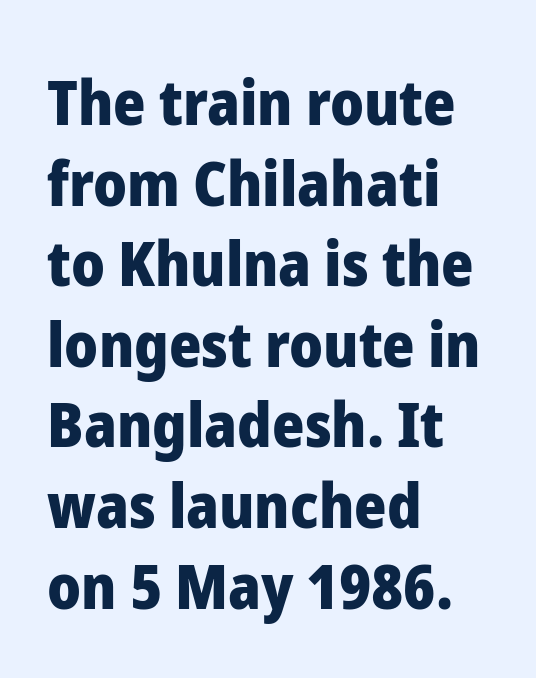
The letters advance in unequal steps, a hallmark of proportional type. The horizontal fit of the characters is conventional and even. The glyphs have the mass of a bold cut. Leftover space on each line is placed entirely after the last word. Honestly, there is no underline to notice here at all.
